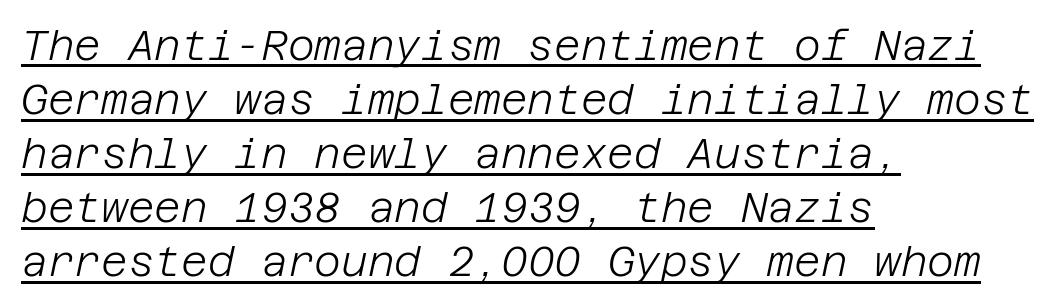
Q: Is the text bold? A: No.
Q: Is the text italic (slanted)? A: Yes, it leans right by about 12 degrees.
Q: Is the text underlined? A: Yes.
Q: How is the paragraph aligned? A: Left-aligned.
Q: Is the spacing between letters normal or unusually wide? A: Normal.
Q: Is the spacing between lines tight, normal or loose? A: Normal.
Q: Width (condensed, normal, or wide)? A: Normal.
Q: Stroke contrast? A: Low.
Q: x-height? A: Large.
